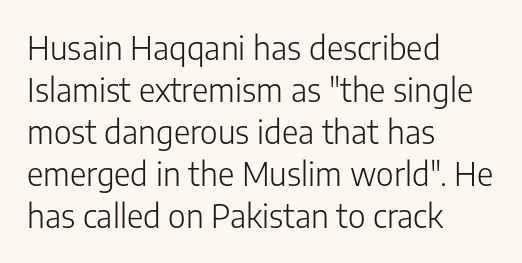
The letters stand straight up with perfectly vertical stems. The typesetter chose a ragged-right arrangement here. Each letter's strokes conclude bluntly, with no projecting serifs. Descenders are the only things crossing below the line.
